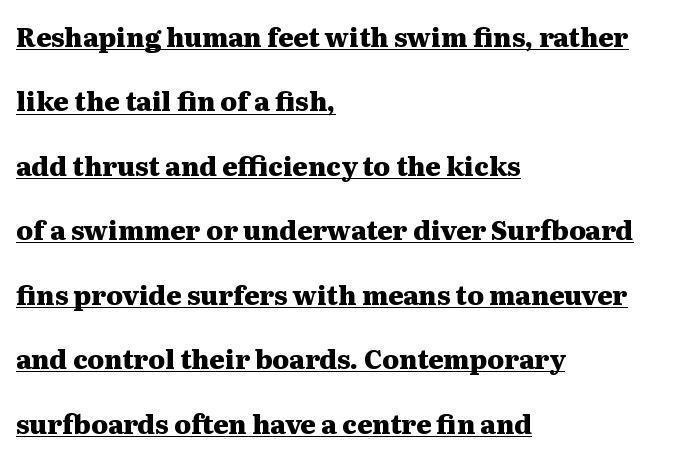
Does the weight exceed regular? Yes, all the way to bold. The letters stand upright; this is a roman face. Alignment: flush left. Reading down the column, the eye jumps a long way to each next line. Tracking here is standard; glyphs follow each other at the usual distance.
